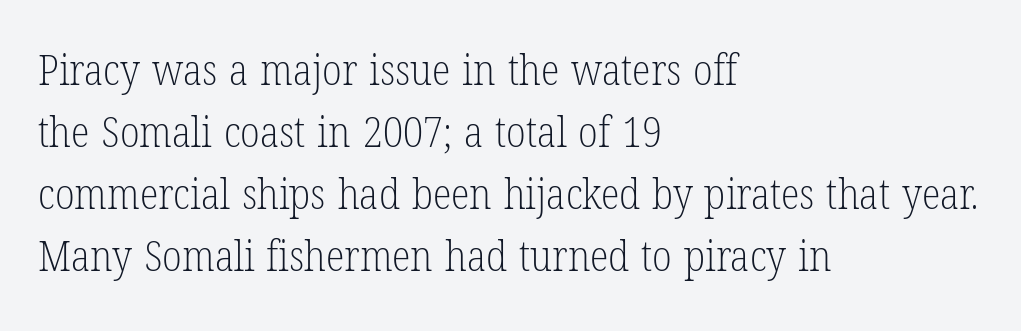
Notice how the stems are strictly vertical — no italics here. Each new line begins a customary step beneath the previous one. A bare baseline throughout the passage. The compositor pushed each line to the left boundary.
